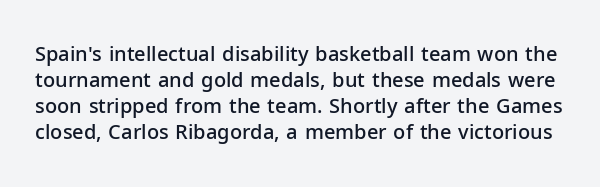
The vertical gap from one line to the next is medium. Summary of weight: moderately heavy, a semibold. Caption: standard tracking, unaltered. Anything drawn beneath the words? Only blank space. Rendered with straight, roman letterforms.
